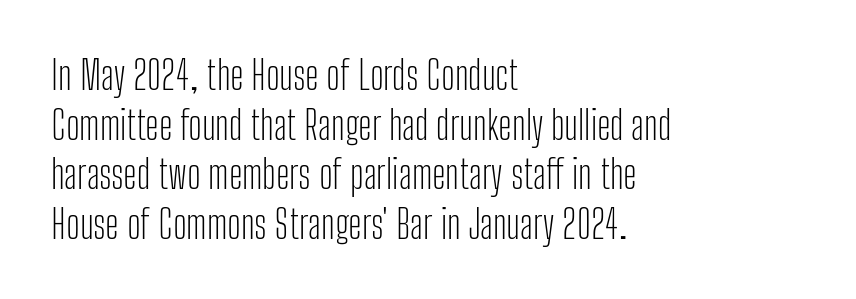
The image shows 39 px light, condensed sans-serif type, upright; set left-aligned, normal line spacing (1.27x), normal letter spacing, not underlined; low stroke contrast and a medium x-height.
